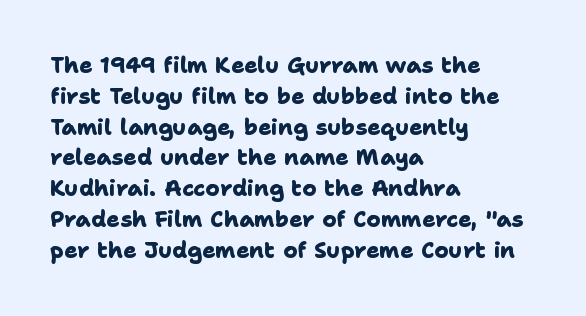
{"bold": "yes", "underline": "no", "align": "left", "line_spacing": "normal", "line_spacing_ratio": 1.4, "letter_spacing": "normal", "letter_spacing_em": 0.0, "glyph_px": 22}
